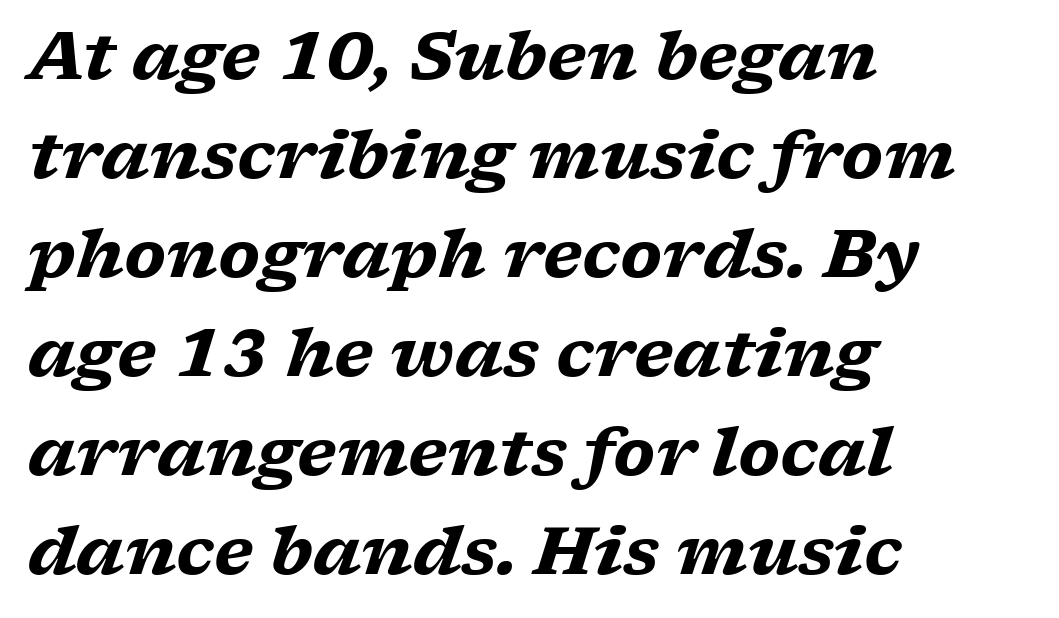
Regarding serifs, this sample has them. The text block is weighted toward the left margin, trailing off unevenly rightward. The glyphs look as if they've been sheared to an angle. This block has exactly the height ordinary leading produces.
